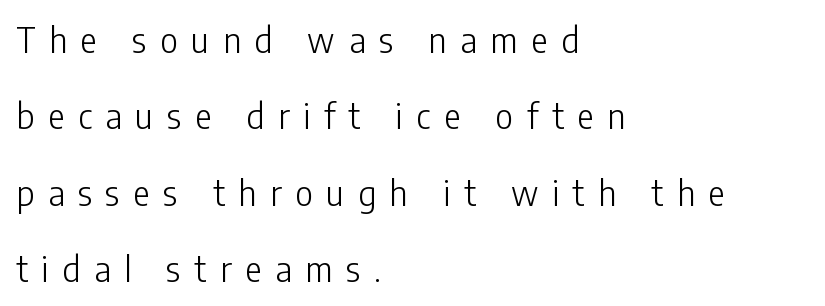
Q: Is the text bold? A: No.
Q: Is the text italic (slanted)? A: No, it is upright.
Q: Is the typeface a serif or a sans-serif typeface? A: Sans-serif.
Q: Is the text underlined? A: No.
Q: How is the paragraph aligned? A: Left-aligned.
Q: Is the spacing between letters normal or unusually wide? A: Unusually wide.
Q: Is the spacing between lines tight, normal or loose? A: Loose.
Q: Width (condensed, normal, or wide)? A: Condensed.
Q: Stroke contrast? A: Low.
Q: x-height? A: Medium.
Q: Monospaced? A: No.
